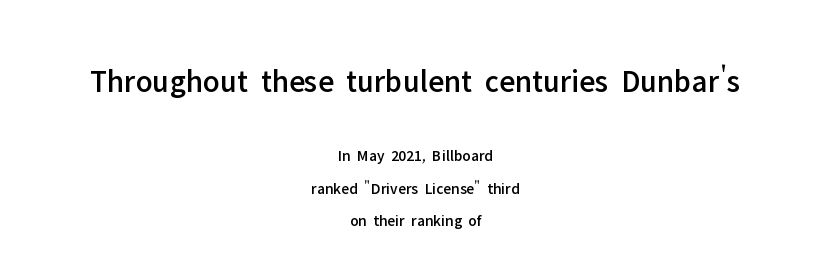
Q: Is the text italic (slanted)? A: No, it is upright.
Q: Is the typeface a serif or a sans-serif typeface? A: Sans-serif.
Q: Is the text underlined? A: No.
Q: How is the paragraph aligned? A: Centered.
Q: Is the spacing between letters normal or unusually wide? A: Normal.
Q: Is the spacing between lines tight, normal or loose? A: Loose.
Q: Which block of text is set in a larger size, the first (top) or the second (bottom)? A: The first (top) one.
Q: Width (condensed, normal, or wide)? A: Normal.
Q: Stroke contrast? A: Low.
Q: x-height? A: Medium.
Q: Monospaced? A: No.
